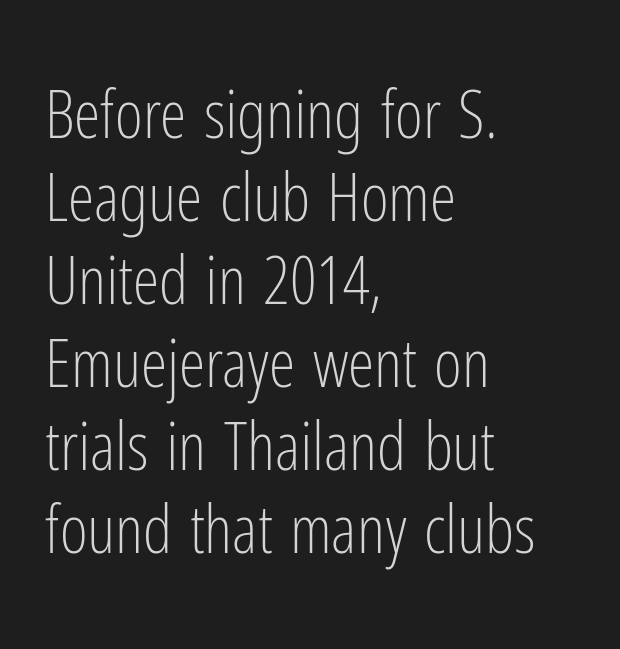
{"serif": "no", "italic": "no", "bold": "no", "weight": "light", "width": "condensed", "stroke_contrast": "low", "x_height": "medium", "monospaced": "no", "underline": "no", "align": "left", "line_spacing_ratio": 1.24, "letter_spacing": "normal", "letter_spacing_em": 0.0, "glyph_px": 67}
